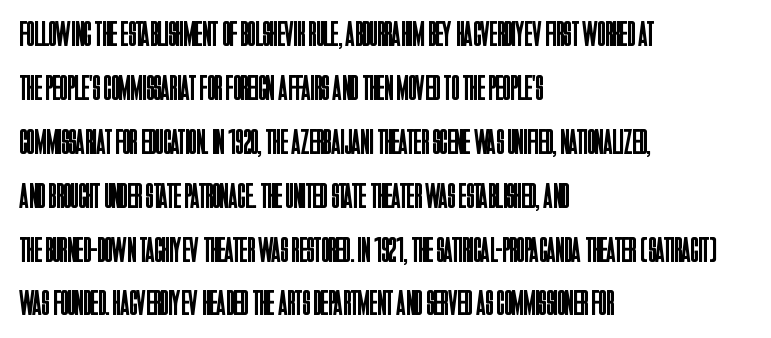
{"serif": "no", "italic": "no", "bold": "no", "weight": "regular", "width": "condensed", "stroke_contrast": "low", "x_height": "large", "monospaced": "no", "underline": "no", "align": "left", "line_spacing": "normal", "line_spacing_ratio": 1.54, "letter_spacing": "normal", "letter_spacing_em": 0.0, "glyph_px": 35}
